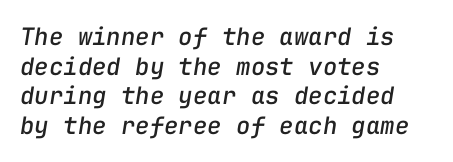
This is oblique type, the kind used for emphasis or titles. The passage shown has conventional tracking throughout. The lines in this sample share a left origin and differ only in where they stop. The space beneath each line is pristine and unruled.
